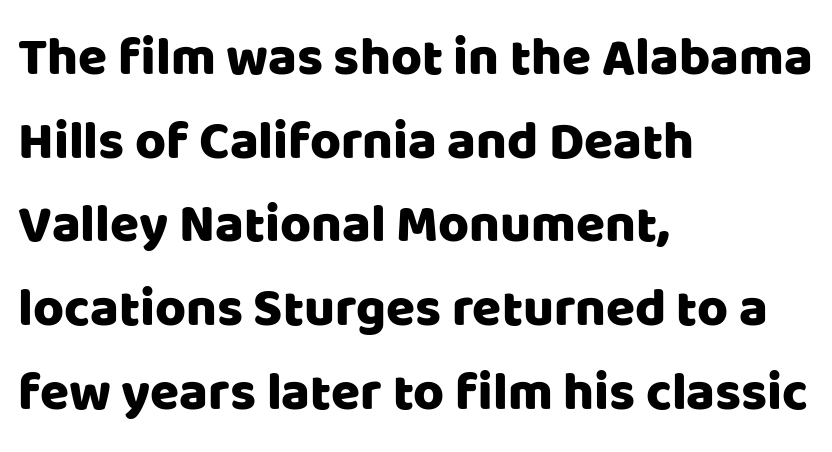
Q: Is the text italic (slanted)? A: No, it is upright.
Q: Is the typeface a serif or a sans-serif typeface? A: Sans-serif.
Q: Is the text underlined? A: No.
Q: How is the paragraph aligned? A: Left-aligned.
Q: Is the spacing between letters normal or unusually wide? A: Normal.
Q: Is the spacing between lines tight, normal or loose? A: Normal.
Q: Width (condensed, normal, or wide)? A: Normal.
Q: Stroke contrast? A: Low.
Q: x-height? A: Large.
Q: Monospaced? A: No.
